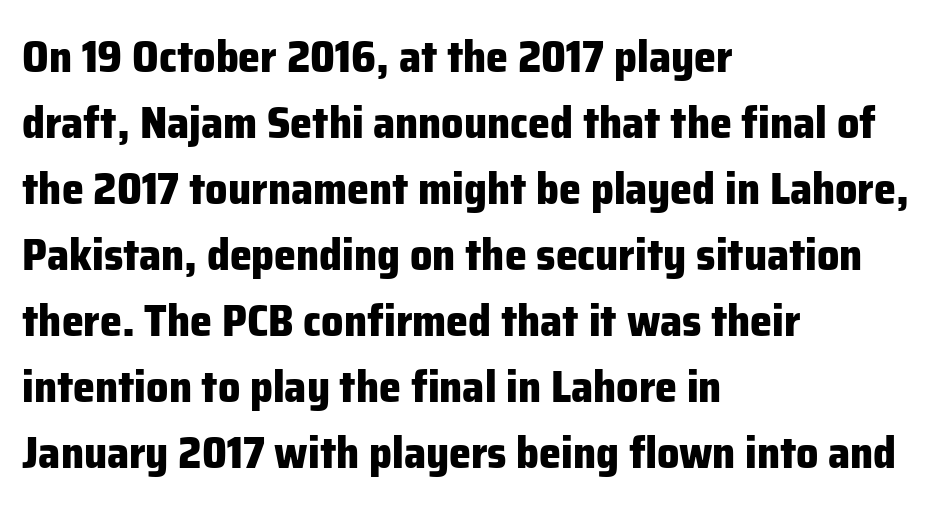
Q: Is the text bold? A: Yes.
Q: Is the text italic (slanted)? A: No, it is upright.
Q: Is the typeface a serif or a sans-serif typeface? A: Sans-serif.
Q: Is the text underlined? A: No.
Q: How is the paragraph aligned? A: Left-aligned.
Q: Is the spacing between letters normal or unusually wide? A: Normal.
Q: Is the spacing between lines tight, normal or loose? A: Normal.
Q: Width (condensed, normal, or wide)? A: Normal.
Q: Stroke contrast? A: Low.
Q: x-height? A: Medium.
Q: Monospaced? A: No.
